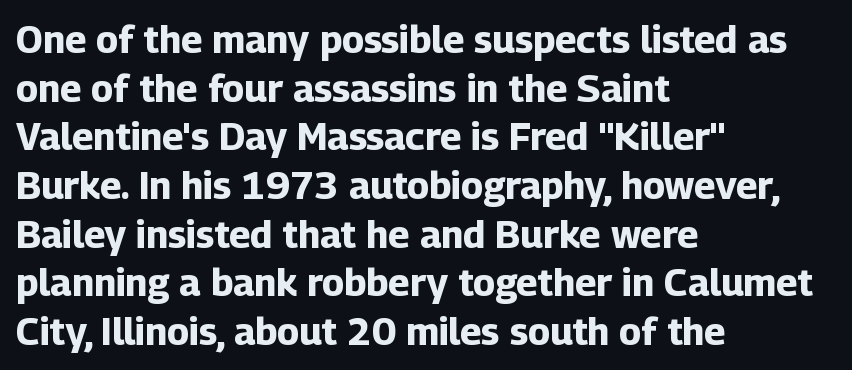
{"serif": "no", "italic": "no", "bold": "yes", "weight": "bold", "width": "normal", "stroke_contrast": "low", "x_height": "medium", "monospaced": "no", "underline": "no", "align": "left", "line_spacing": "normal", "line_spacing_ratio": 1.28, "letter_spacing": "normal", "letter_spacing_em": 0.0, "glyph_px": 38}
